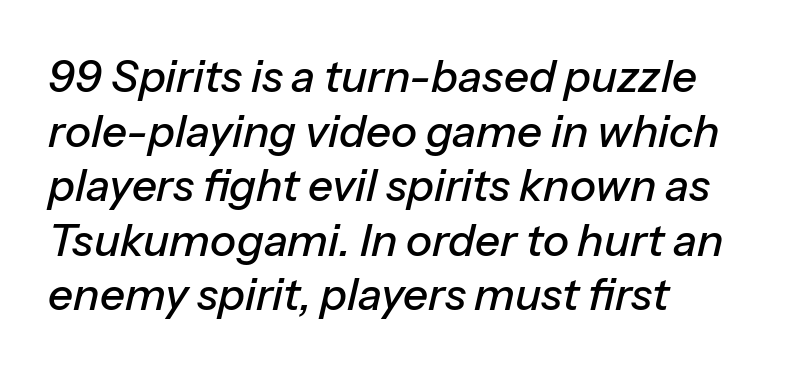
Words float on clear page, feet unadorned. Compared with a centered layout, this one pins lines to the left instead. Tracking here is standard; glyphs follow each other at the usual distance. This is oblique type, the kind used for emphasis or titles. These lines are rendered in a variable-pitch font.
